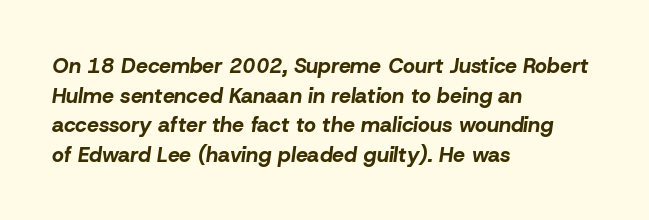
{"italic": "yes", "lean": "right", "slant_degrees": 8, "bold": "yes", "underline": "no", "align": "left", "line_spacing": "normal", "line_spacing_ratio": 1.41, "letter_spacing": "normal", "letter_spacing_em": 0.0, "glyph_px": 21}
